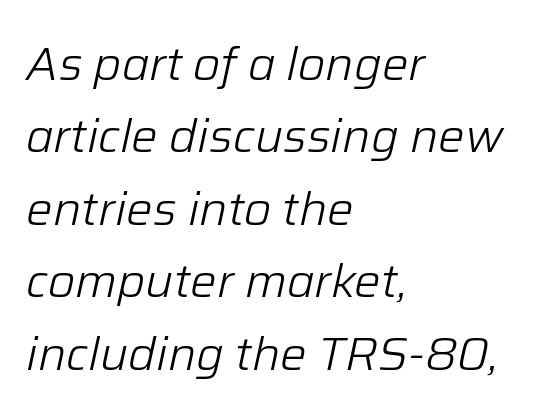
Q: Is the text bold? A: No.
Q: Is the text italic (slanted)? A: Yes, it leans right by about 12 degrees.
Q: Is the text underlined? A: No.
Q: How is the paragraph aligned? A: Left-aligned.
Q: Is the spacing between letters normal or unusually wide? A: Normal.
Q: Is the spacing between lines tight, normal or loose? A: Normal.
Q: Width (condensed, normal, or wide)? A: Normal.
Q: Stroke contrast? A: Low.
Q: x-height? A: Medium.
Q: Monospaced? A: No.
